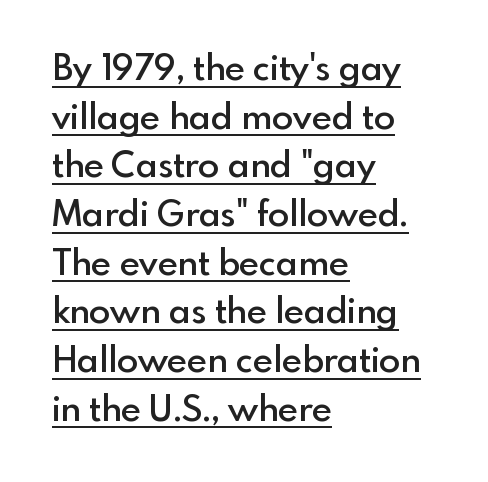
Q: Is the text bold? A: Semi-bold.
Q: Is the text italic (slanted)? A: No, it is upright.
Q: Is the typeface a serif or a sans-serif typeface? A: Sans-serif.
Q: Is the text underlined? A: Yes.
Q: How is the paragraph aligned? A: Left-aligned.
Q: Is the spacing between letters normal or unusually wide? A: Normal.
Q: Is the spacing between lines tight, normal or loose? A: Normal.
Q: Width (condensed, normal, or wide)? A: Normal.
Q: x-height? A: Small.
Q: Monospaced? A: No.
